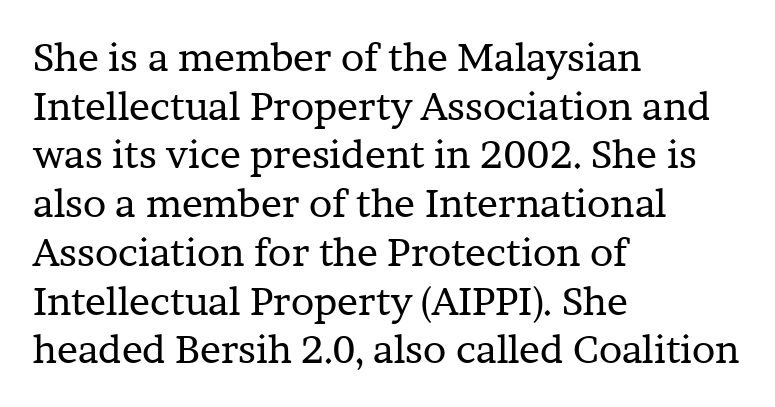
Interline gaps are of average width in this sample. Notice how the stems are strictly vertical — no italics here. Observe the ordinary spacing: letters are neighbours, not strangers. Any mark beneath the type? The region is blank.
